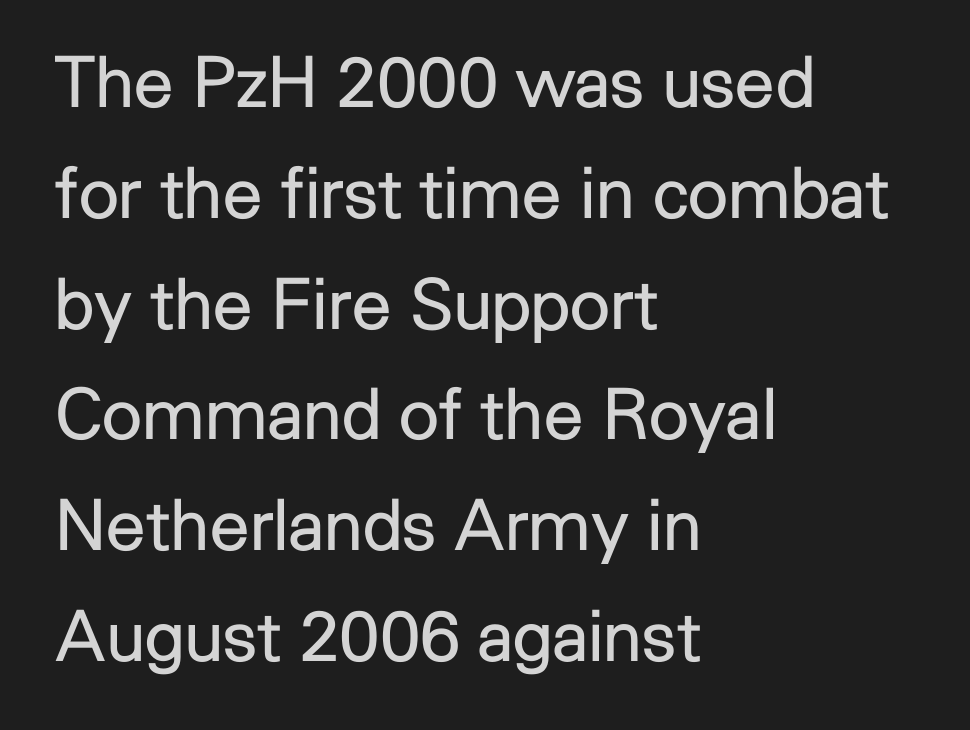
{"serif": "no", "italic": "no", "bold": "no", "weight": "regular", "width": "normal", "stroke_contrast": "low", "x_height": "medium", "monospaced": "no", "underline": "no", "align": "left", "line_spacing": "normal", "line_spacing_ratio": 1.56, "letter_spacing": "normal", "letter_spacing_em": 0.0, "glyph_px": 71}
